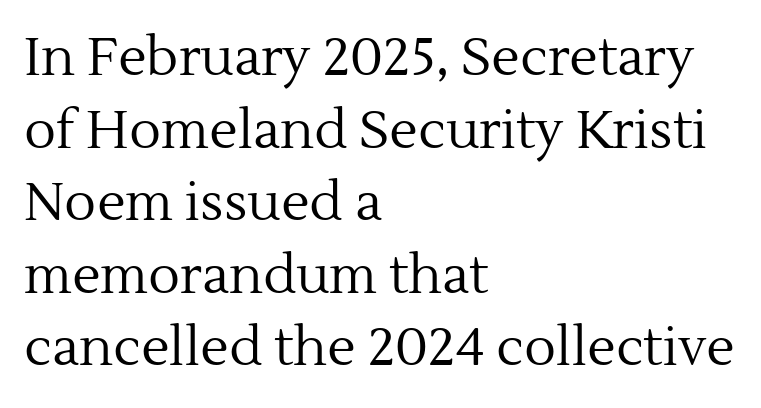
The image shows 53 px regular-weight serif type, upright; set left-aligned, normal line spacing (1.37x), normal letter spacing, not underlined; a medium x-height.
